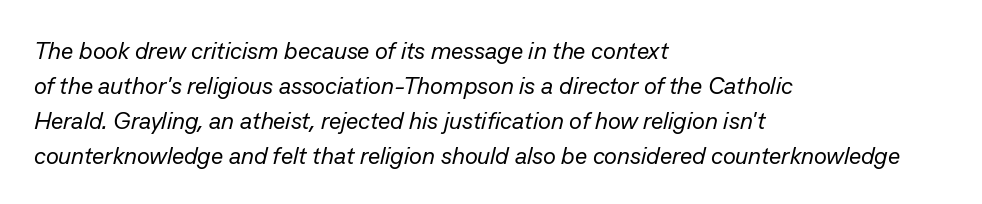
The image shows 24 px text type, italic (leaning right); set left-aligned, normal line spacing (1.46x), normal letter spacing, not underlined.
